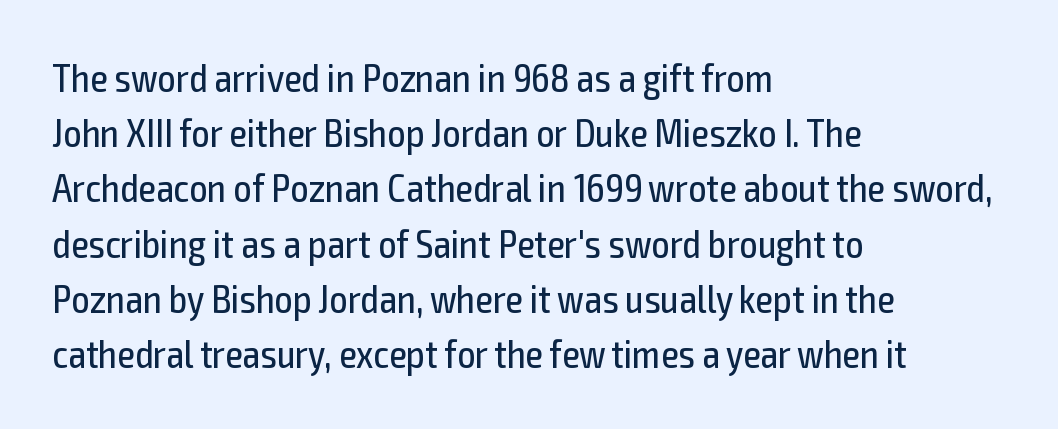
The image shows 40 px regular-weight, condensed sans-serif type, upright; set left-aligned, normal line spacing (1.38x), normal letter spacing, not underlined; a medium x-height.
